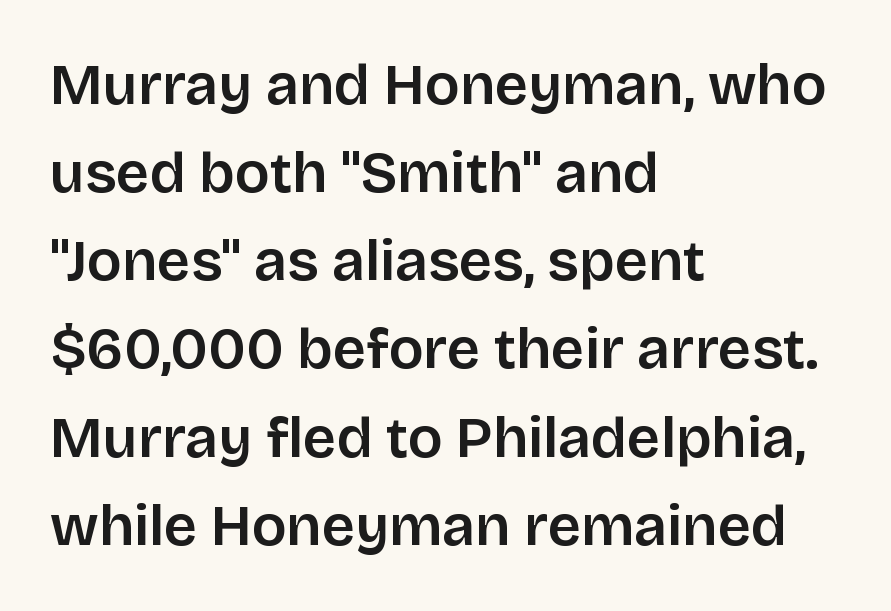
Q: Is the text italic (slanted)? A: No, it is upright.
Q: Is the typeface a serif or a sans-serif typeface? A: Sans-serif.
Q: Is the text underlined? A: No.
Q: How is the paragraph aligned? A: Left-aligned.
Q: Is the spacing between letters normal or unusually wide? A: Normal.
Q: Is the spacing between lines tight, normal or loose? A: Normal.
Q: Width (condensed, normal, or wide)? A: Normal.
Q: Stroke contrast? A: Low.
Q: x-height? A: Large.
Q: Monospaced? A: No.
